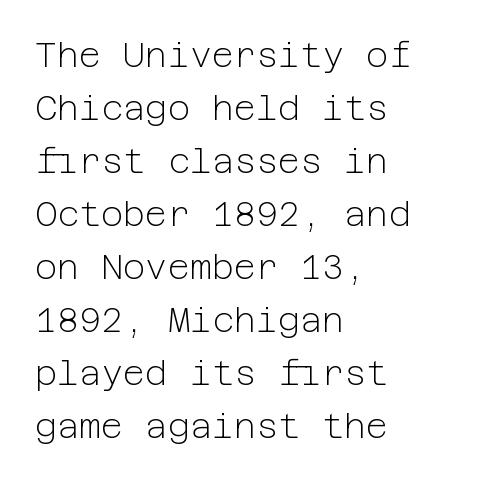
The typesetting does not lean heavy: it is not bold. The ragged edge is on the right, which tells us the setting is flush left. You can tell it's not italic because the verticals are truly vertical. Clear beneath every line of the passage.
